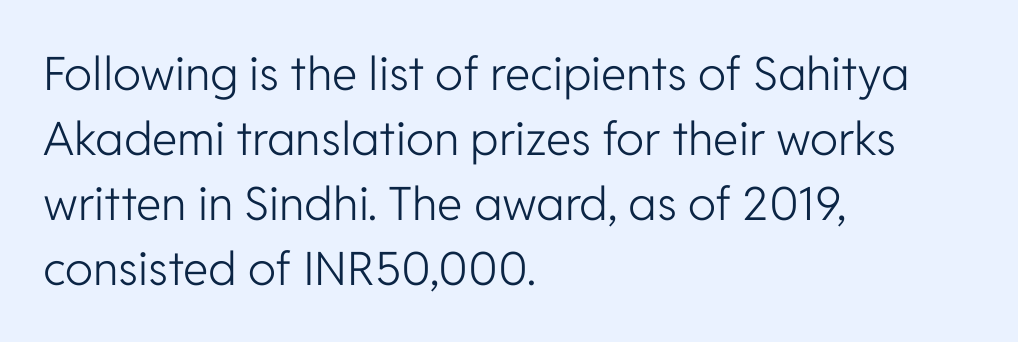
The image shows 46 px light sans-serif type, upright; set left-aligned, normal line spacing (1.41x), normal letter spacing, not underlined; low stroke contrast and a medium x-height.
